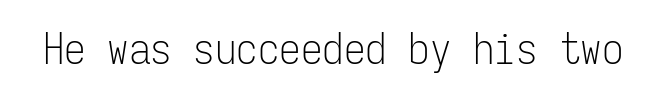
Q: Is the text bold? A: No.
Q: Is the text italic (slanted)? A: No, it is upright.
Q: Is the typeface a serif or a sans-serif typeface? A: Sans-serif.
Q: Is the text underlined? A: No.
Q: Is the spacing between letters normal or unusually wide? A: Normal.
Q: Width (condensed, normal, or wide)? A: Condensed.
Q: Stroke contrast? A: Low.
Q: x-height? A: Medium.
Q: Monospaced? A: Yes.
